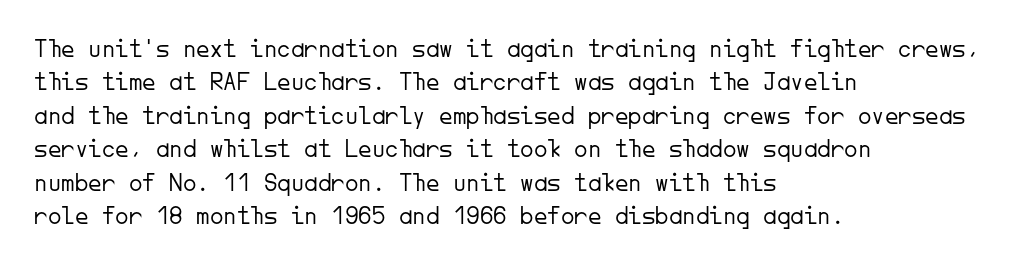
Q: Is the text bold? A: No.
Q: Is the text italic (slanted)? A: No, it is upright.
Q: Is the text underlined? A: No.
Q: How is the paragraph aligned? A: Left-aligned.
Q: Is the spacing between letters normal or unusually wide? A: Normal.
